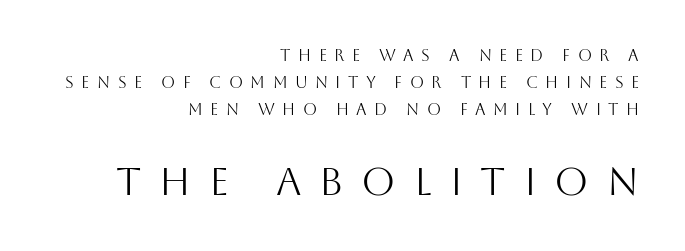
{"serif": "no", "italic": "no", "bold": "no", "weight": "light", "width": "normal", "stroke_contrast": "medium", "x_height": "large", "monospaced": "no", "underline": "no", "align": "right", "line_spacing": "normal", "line_spacing_ratio": 1.69, "letter_spacing": "wide", "letter_spacing_em": 0.46, "larger_block": "second", "size_ratio": 2.44, "glyph_px": 39}
